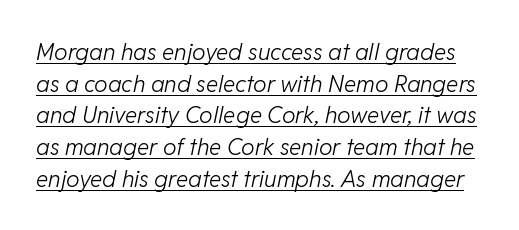
{"italic": "yes", "lean": "right", "slant_degrees": 11, "bold": "no", "underline": "yes", "line_spacing": "normal", "line_spacing_ratio": 1.38, "letter_spacing": "normal", "letter_spacing_em": 0.0, "glyph_px": 23}
